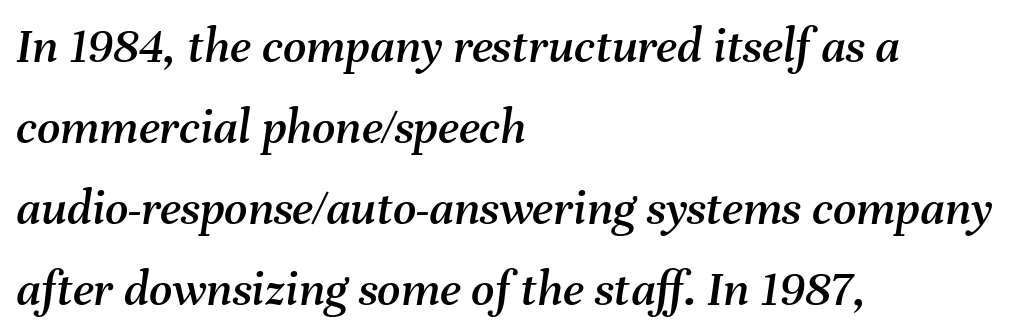
{"italic": "yes", "lean": "right", "slant_degrees": 8, "width": "normal", "stroke_contrast": "medium", "x_height": "medium", "monospaced": "no", "underline": "no", "align": "left", "line_spacing": "normal", "line_spacing_ratio": 1.59, "letter_spacing": "normal", "letter_spacing_em": 0.0, "glyph_px": 51}
